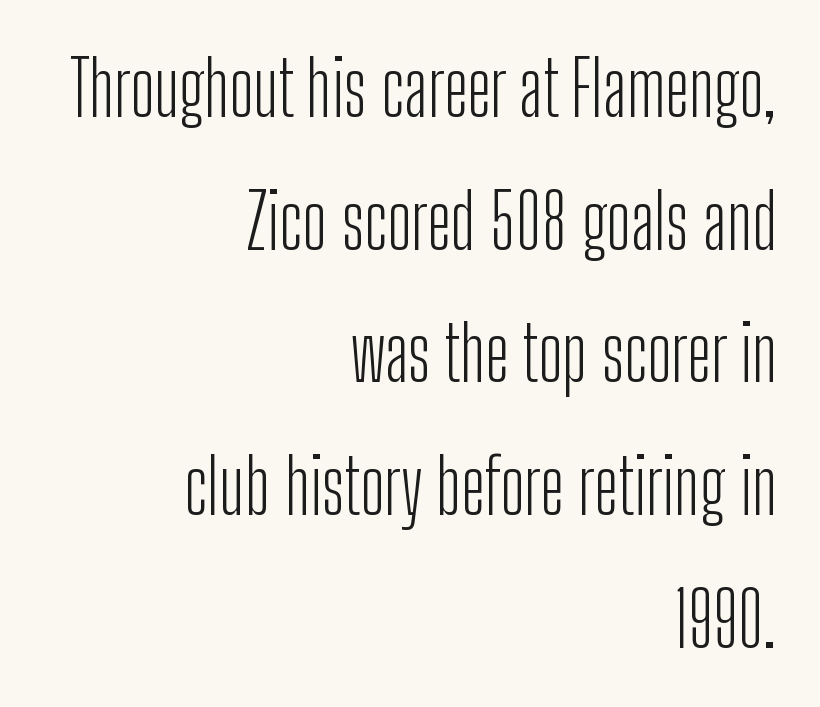
{"serif": "no", "italic": "no", "bold": "no", "weight": "light", "width": "condensed", "stroke_contrast": "low", "x_height": "medium", "monospaced": "no", "underline": "no", "align": "right", "line_spacing_ratio": 1.77, "letter_spacing": "normal", "letter_spacing_em": 0.0, "glyph_px": 75}
